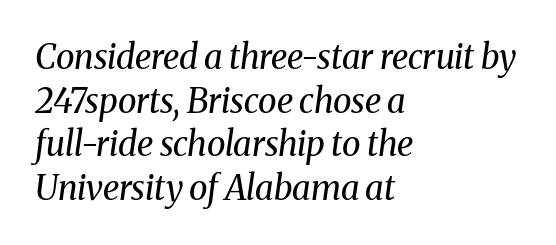
{"serif": "yes", "italic": "yes", "lean": "right", "slant_degrees": 8, "bold": "no", "weight": "regular", "width": "normal", "stroke_contrast": "medium", "x_height": "medium", "monospaced": "no", "underline": "no", "align": "left", "line_spacing": "normal", "line_spacing_ratio": 1.28, "letter_spacing": "normal", "letter_spacing_em": 0.0, "glyph_px": 34}
